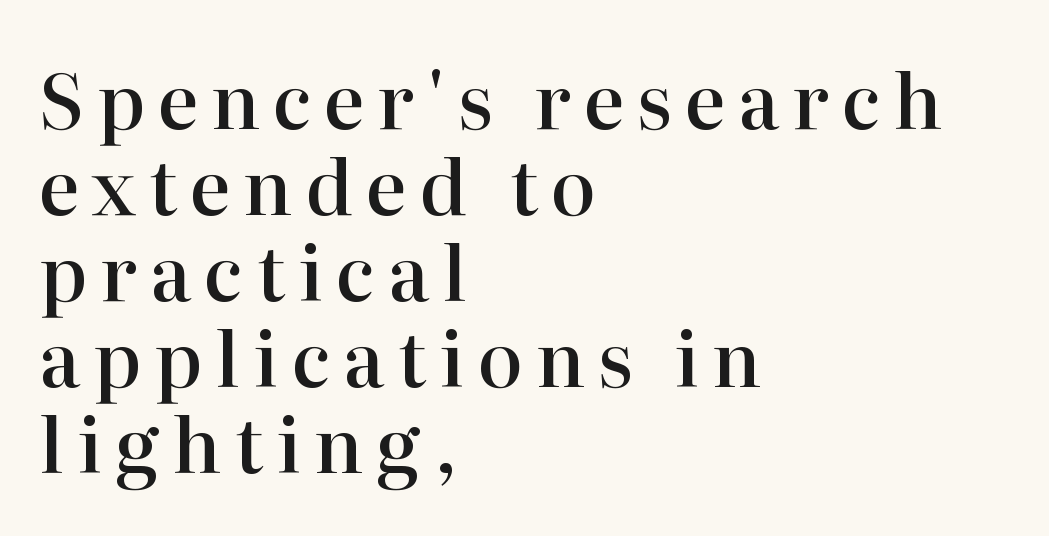
When letters stand straight like this, we call the style roman or upright. One glance says dense: line gaps are narrower than usual. The gap between lines stays unmarked. Bold? Not quite — semibold, heavier than regular but stopping short.
